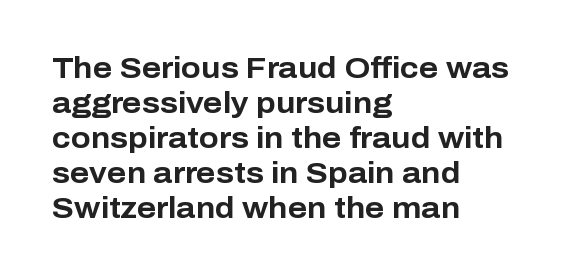
The image shows 29 px bold sans-serif type, upright; set left-aligned, line spacing 1.21x, normal letter spacing, not underlined; low stroke contrast and a medium x-height.
